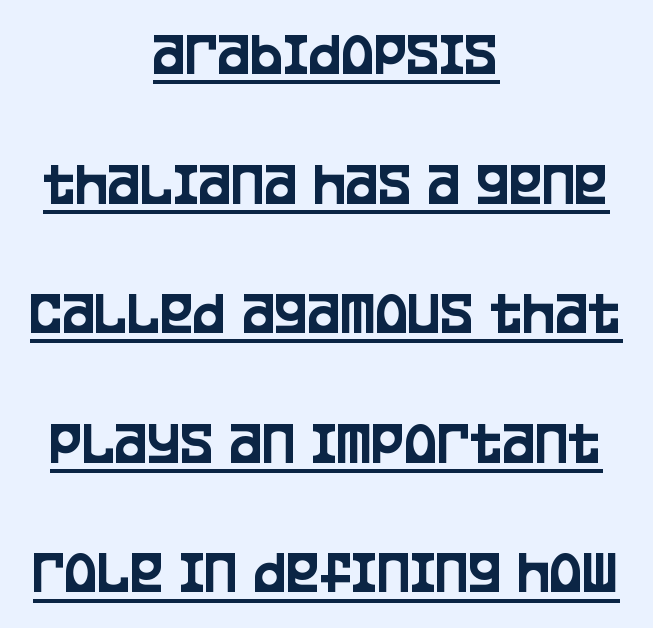
Q: Is the text italic (slanted)? A: No, it is upright.
Q: Is the typeface a serif or a sans-serif typeface? A: Sans-serif.
Q: Is the text underlined? A: Yes.
Q: How is the paragraph aligned? A: Centered.
Q: Is the spacing between letters normal or unusually wide? A: Normal.
Q: Is the spacing between lines tight, normal or loose? A: Loose.
Q: Width (condensed, normal, or wide)? A: Condensed.
Q: Stroke contrast? A: Low.
Q: x-height? A: Large.
Q: Monospaced? A: No.
